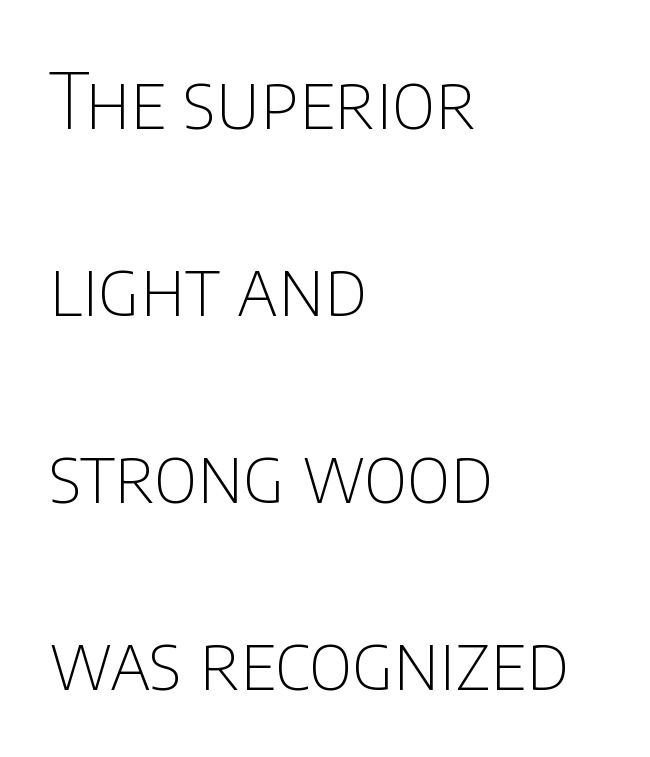
The image shows 77 px thin, condensed sans-serif type, upright; set left-aligned, loose line spacing (2.43x), normal letter spacing, not underlined; low stroke contrast and a large x-height.
